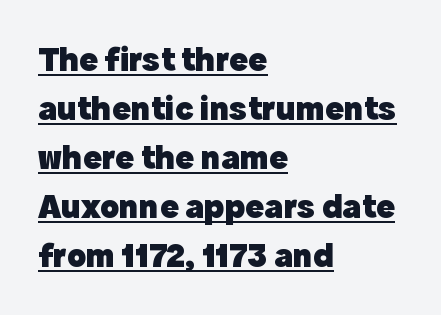
The image shows 35 px heavy sans-serif type, upright; set left-aligned, normal line spacing (1.4x), normal letter spacing, underlined; a medium x-height.
